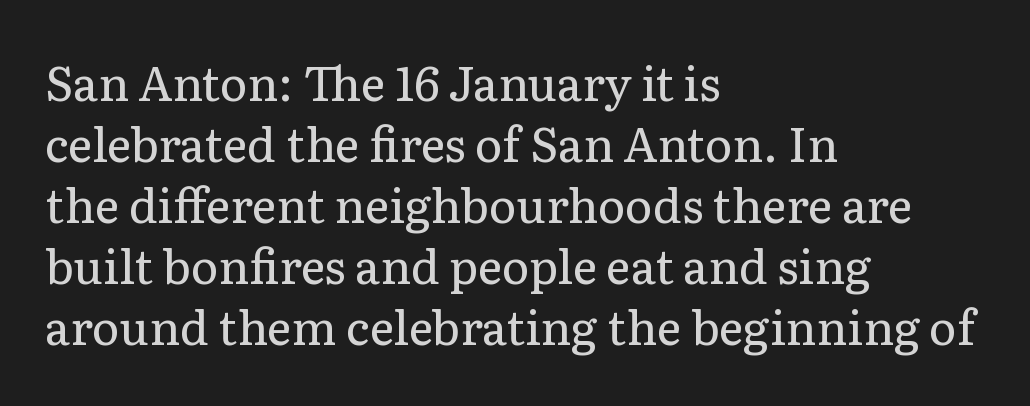
Regarding serifs, this sample has them. Does extra space separate the letters? No, they use regular spacing. Here the designer chose a conventional face with non-uniform glyph widths. Heft: none added — not bold. The strip under each line holds only bare page.
